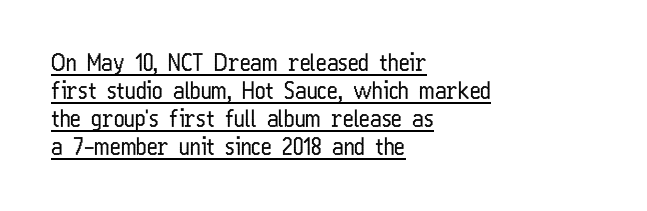
The paragraph has a hard left edge and a soft right edge. Ascenders rise straight up at ninety degrees. The characters are drawn with everyday or finer stroke widths. Glance below the letters and you will spot a drawn line. Between one letter and the next there's only the usual sliver of space.
